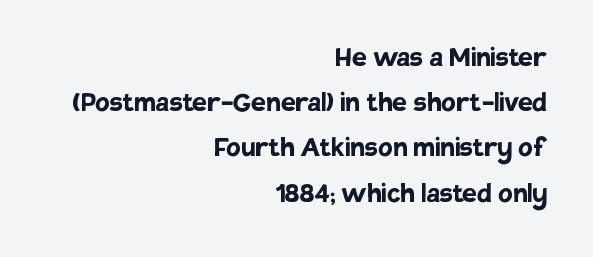
A student would call this right alignment; a typographer would say flush right, rag left. A clean baseline with only descenders dipping below it. The rendering uses natural spacing where letterforms have individual widths. Ordinary non-slanted type is in use. Default kerning and tracking; the words read as compact shapes. The face used here is a sans, in the tradition of grotesques and geometrics.
